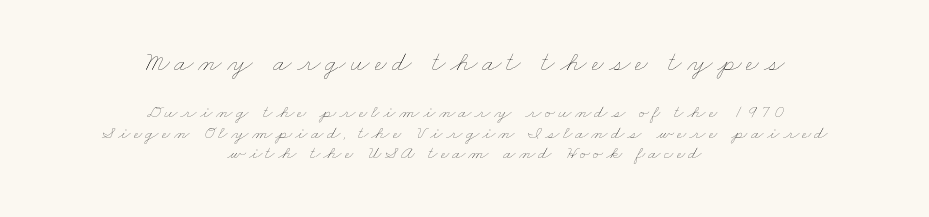
{"bold": "no", "weight": "thin", "width": "wide", "stroke_contrast": "low", "x_height": "small", "monospaced": "no", "underline": "no", "align": "center", "line_spacing": "tight", "line_spacing_ratio": 1.09, "larger_block": "first", "size_ratio": 1.47, "glyph_px": 28}
